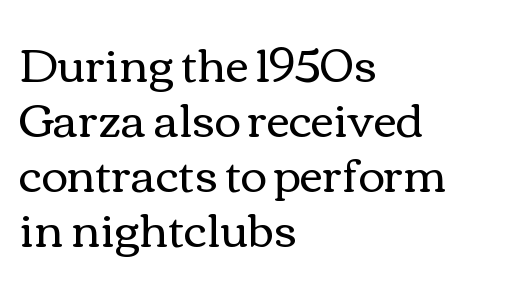
Stems and bowls with no extra thickness — not bold. These lines keep a tight, regular rhythm from letter to letter. Quick note: not italic, upright. The space directly below the letters is spotless. Leftover space on each line is placed entirely after the last word. This sample has the flowing, uneven cadence of proportional lettering.
